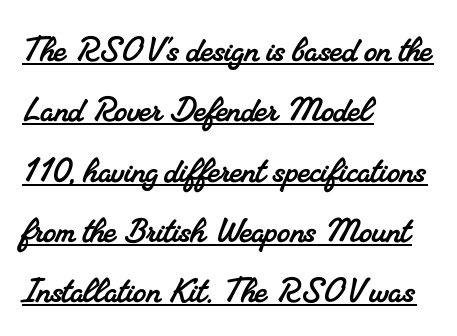
{"serif": "yes", "width": "normal", "stroke_contrast": "medium", "x_height": "small", "monospaced": "no", "underline": "yes", "align": "left", "line_spacing": "normal", "line_spacing_ratio": 1.47, "letter_spacing": "normal", "letter_spacing_em": 0.0, "glyph_px": 41}
